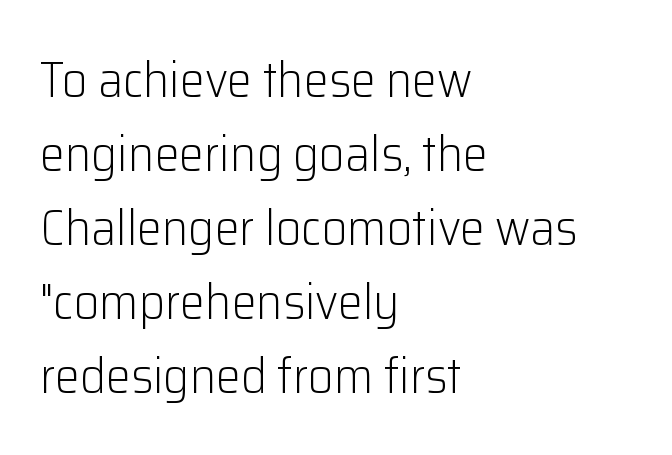
Q: Is the text bold? A: No.
Q: Is the text italic (slanted)? A: No, it is upright.
Q: Is the typeface a serif or a sans-serif typeface? A: Sans-serif.
Q: Is the text underlined? A: No.
Q: How is the paragraph aligned? A: Left-aligned.
Q: Is the spacing between letters normal or unusually wide? A: Normal.
Q: Is the spacing between lines tight, normal or loose? A: Normal.
Q: Width (condensed, normal, or wide)? A: Normal.
Q: Stroke contrast? A: Low.
Q: x-height? A: Medium.
Q: Monospaced? A: No.
